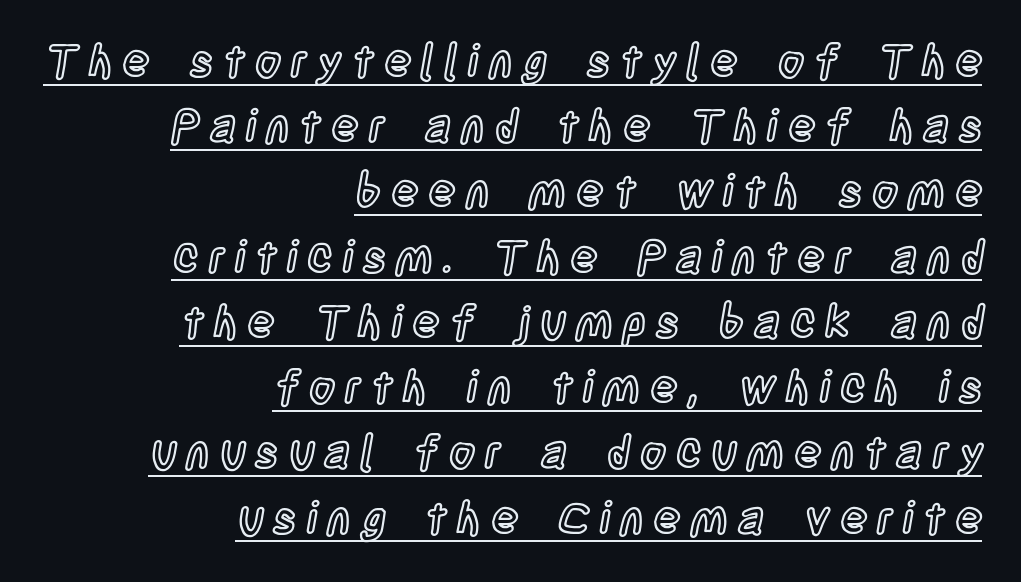
The glyphs are accompanied by a horizontal stroke just below them. The rendering inserts visible extra space after every character. Each letter keeps its own natural width here, so spacing adapts to shape. The lines are quadded right. These lines sit exactly where default settings would place them.
